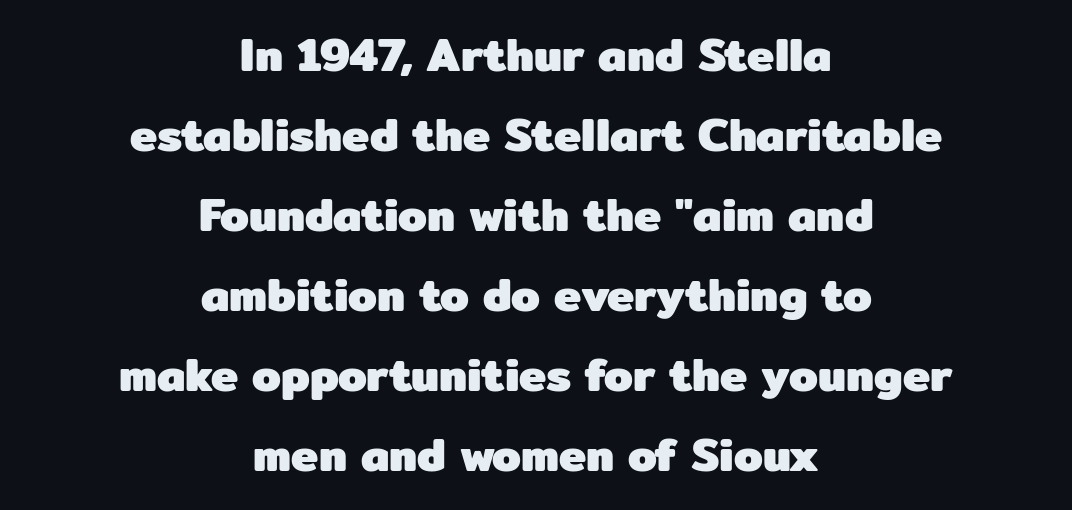
Q: Is the text bold? A: Yes.
Q: Is the text italic (slanted)? A: No, it is upright.
Q: Is the typeface a serif or a sans-serif typeface? A: Sans-serif.
Q: Is the text underlined? A: No.
Q: How is the paragraph aligned? A: Centered.
Q: Is the spacing between letters normal or unusually wide? A: Normal.
Q: Width (condensed, normal, or wide)? A: Normal.
Q: Stroke contrast? A: Low.
Q: x-height? A: Medium.
Q: Monospaced? A: No.
